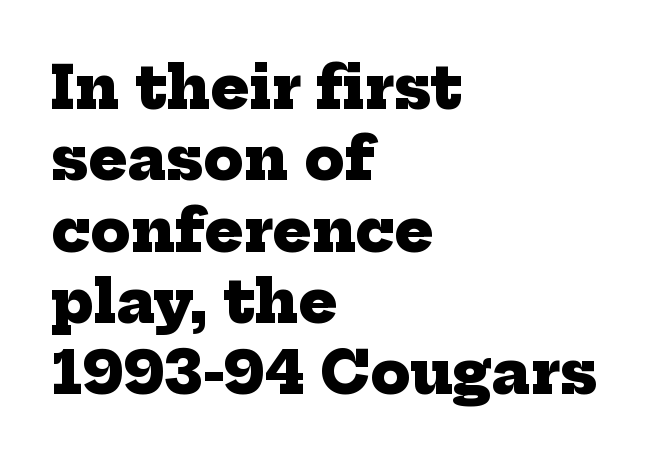
Q: Is the text bold? A: Yes.
Q: Is the typeface a serif or a sans-serif typeface? A: Serif.
Q: Is the text underlined? A: No.
Q: How is the paragraph aligned? A: Left-aligned.
Q: Is the spacing between letters normal or unusually wide? A: Normal.
Q: Width (condensed, normal, or wide)? A: Normal.
Q: Stroke contrast? A: Low.
Q: x-height? A: Medium.
Q: Monospaced? A: No.
